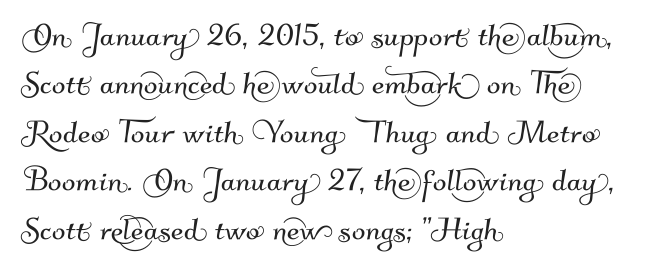
The image shows 40 px sans-serif type; set left-aligned, line spacing 1.21x, normal letter spacing, not underlined; medium stroke contrast and a small x-height.
